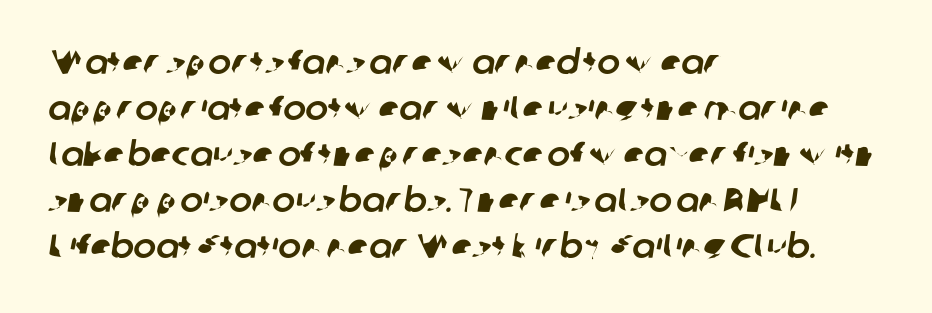
The image shows 34 px sans-serif type; set left-aligned, normal line spacing (1.35x), normal letter spacing, not underlined; low stroke contrast and a medium x-height.
